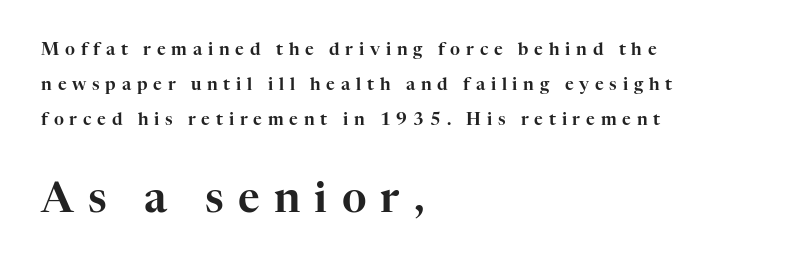
The image shows 42 px serif type, upright; set left-aligned, loose line spacing (2.05x), unusually wide letter spacing (+0.34 em), not underlined; the second (bottom) block is 2.47x larger; high stroke contrast and a medium x-height.
